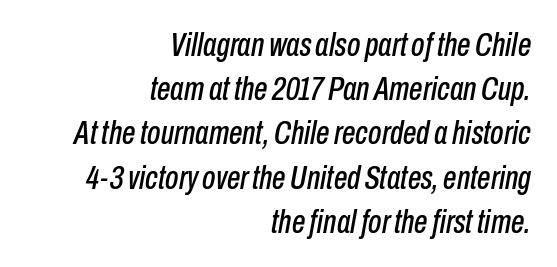
Q: Is the text italic (slanted)? A: Yes, it leans right by about 10 degrees.
Q: Is the text underlined? A: No.
Q: How is the paragraph aligned? A: Right-aligned.
Q: Is the spacing between letters normal or unusually wide? A: Normal.
Q: Is the spacing between lines tight, normal or loose? A: Normal.
Q: Width (condensed, normal, or wide)? A: Condensed.
Q: Stroke contrast? A: Low.
Q: x-height? A: Medium.
Q: Monospaced? A: No.
